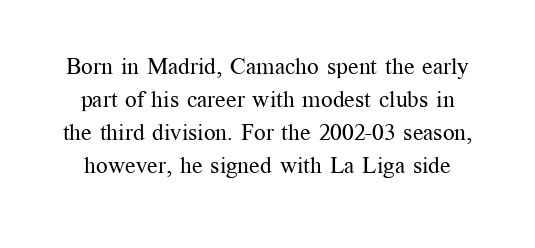
The gap between lines stays unmarked. Heft: none added — not bold. This rendering leaves character spacing at its baseline value. Do the letters lean? They stand straight. The rendering uses a moderate line-height, typical for paragraphs.
